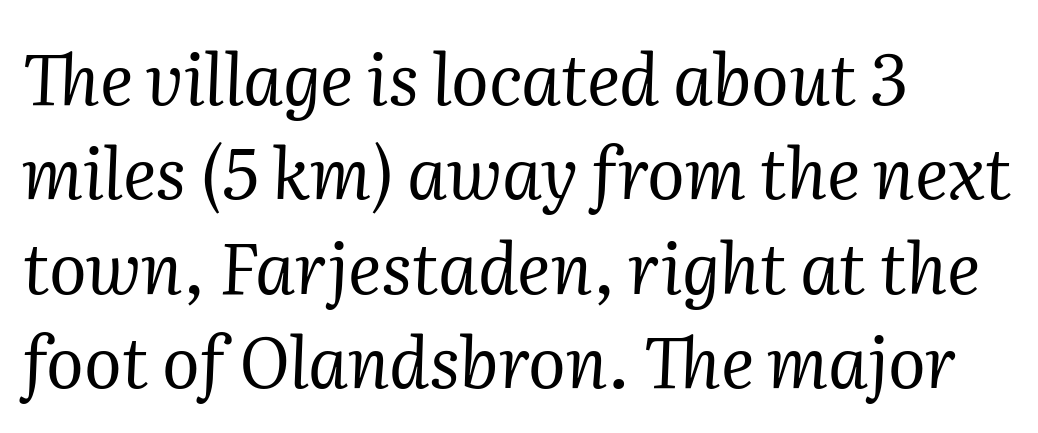
{"serif": "yes", "italic": "yes", "lean": "right", "slant_degrees": 2, "bold": "no", "weight": "regular", "width": "normal", "stroke_contrast": "medium", "x_height": "medium", "monospaced": "no", "underline": "no", "align": "left", "line_spacing": "normal", "line_spacing_ratio": 1.35, "letter_spacing": "normal", "letter_spacing_em": 0.0, "glyph_px": 70}
